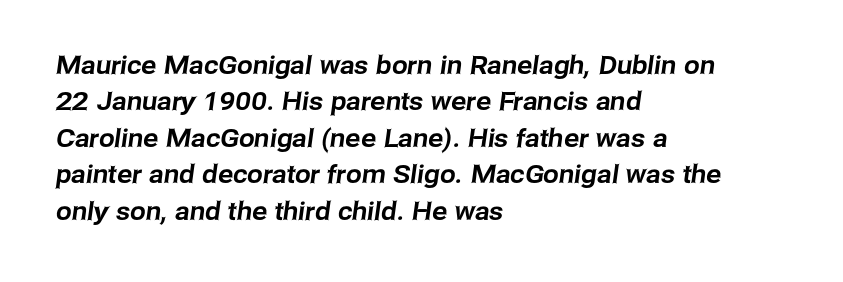
Q: Is the text underlined? A: No.
Q: How is the paragraph aligned? A: Left-aligned.
Q: Is the spacing between letters normal or unusually wide? A: Normal.
Q: Is the spacing between lines tight, normal or loose? A: Normal.
